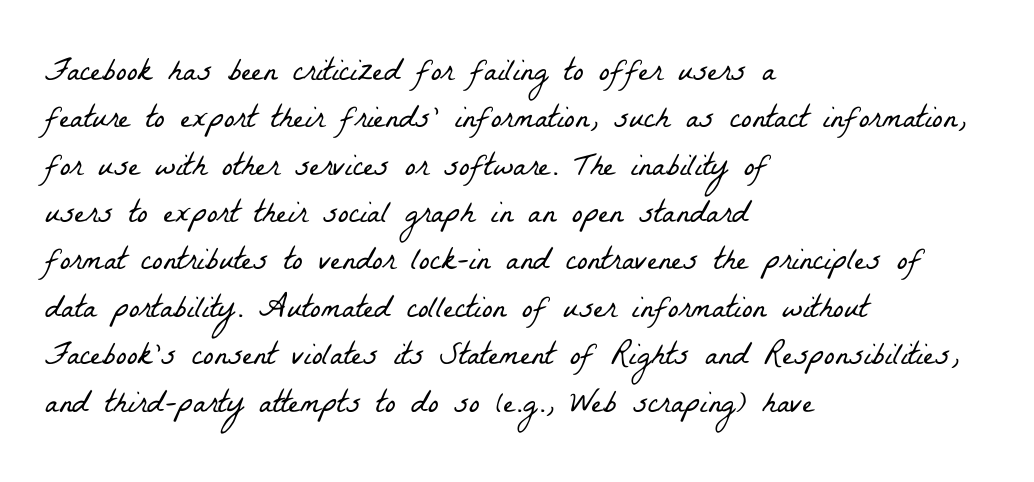
{"serif": "yes", "bold": "no", "weight": "light", "width": "condensed", "stroke_contrast": "low", "x_height": "medium", "monospaced": "no", "underline": "no", "align": "left", "line_spacing": "normal", "line_spacing_ratio": 1.48, "letter_spacing": "normal", "letter_spacing_em": 0.0, "glyph_px": 32}
